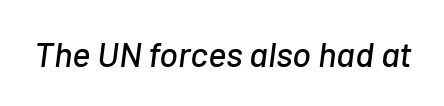
{"italic": "yes", "lean": "right", "slant_degrees": 7, "width": "normal", "stroke_contrast": "low", "x_height": "medium", "monospaced": "no", "underline": "no", "letter_spacing": "normal", "letter_spacing_em": 0.0, "glyph_px": 35}
